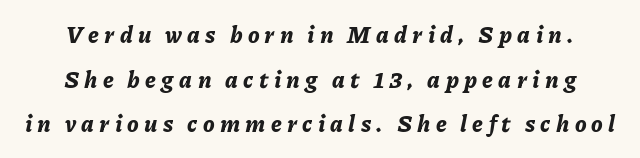
The image shows 23 px bold type, italic (leaning right); set centered, loose line spacing (1.94x), unusually wide letter spacing (+0.23 em), not underlined.
